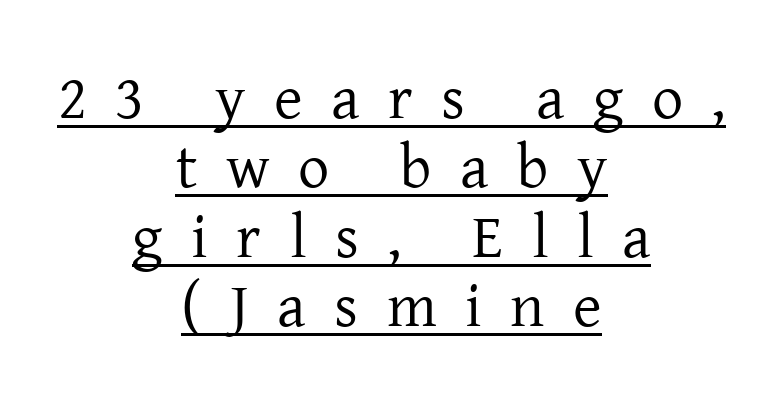
Q: Is the text bold? A: No.
Q: Is the text italic (slanted)? A: No, it is upright.
Q: Is the typeface a serif or a sans-serif typeface? A: Serif.
Q: Is the text underlined? A: Yes.
Q: How is the paragraph aligned? A: Centered.
Q: Is the spacing between letters normal or unusually wide? A: Unusually wide.
Q: Is the spacing between lines tight, normal or loose? A: Tight.
Q: Width (condensed, normal, or wide)? A: Normal.
Q: Stroke contrast? A: Low.
Q: x-height? A: Medium.
Q: Monospaced? A: No.
